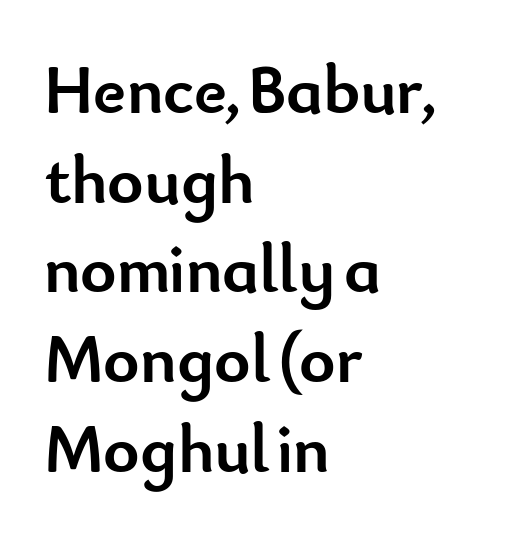
Classification — sans serif. Check under the words: just untouched page. The leading is moderate, giving the passage an even texture. Strong, thick strokes mark this as bold type. Designer's note — italics off, roman on.
